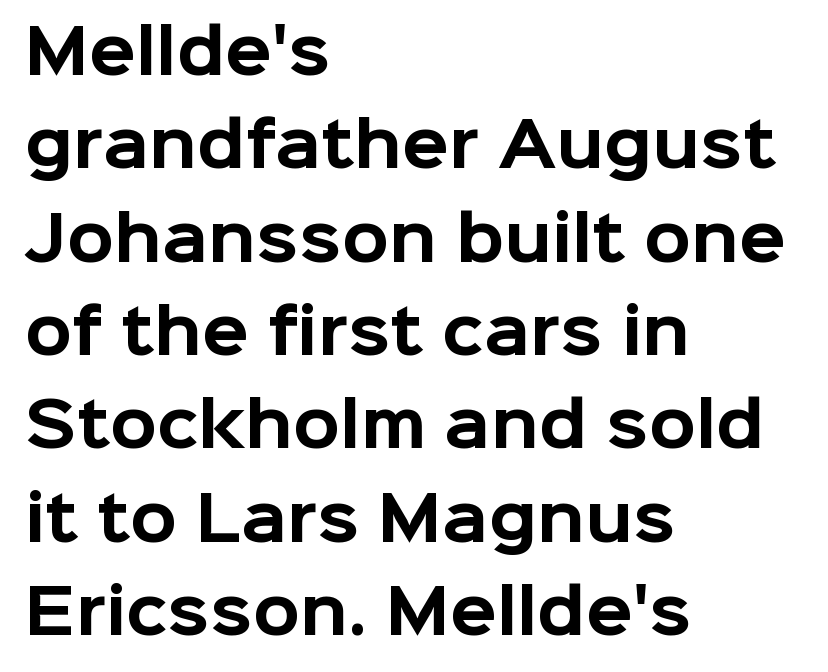
{"serif": "no", "italic": "no", "bold": "yes", "weight": "bold", "width": "normal", "stroke_contrast": "low", "x_height": "medium", "monospaced": "no", "underline": "no", "align": "left", "line_spacing": "normal", "line_spacing_ratio": 1.53, "letter_spacing": "normal", "letter_spacing_em": 0.0, "glyph_px": 61}
